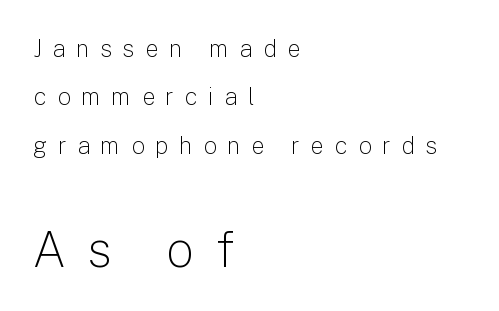
The image shows 49 px light sans-serif type, upright; set left-aligned, loose line spacing (2.02x), unusually wide letter spacing (+0.43 em), not underlined; the second (bottom) block is 2.04x larger; low stroke contrast and a medium x-height.
